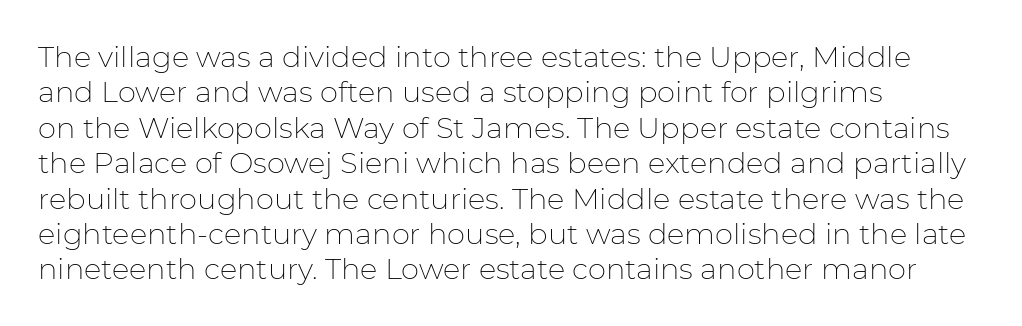
The image shows 29 px thin sans-serif type, upright; set left-aligned, line spacing 1.22x, normal letter spacing, not underlined; low stroke contrast and a medium x-height.
